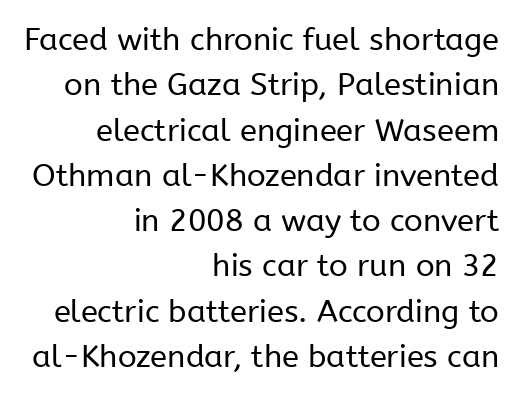
{"serif": "no", "italic": "no", "bold": "no", "weight": "regular", "width": "normal", "stroke_contrast": "low", "x_height": "medium", "monospaced": "no", "underline": "no", "align": "right", "line_spacing": "normal", "line_spacing_ratio": 1.46, "letter_spacing": "normal", "letter_spacing_em": 0.0, "glyph_px": 31}
